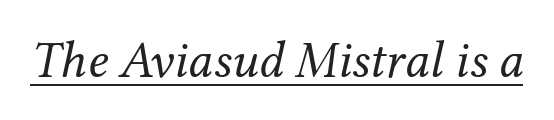
{"serif": "yes", "italic": "yes", "lean": "right", "slant_degrees": 12, "bold": "no", "weight": "regular", "width": "normal", "stroke_contrast": "medium", "x_height": "medium", "monospaced": "no", "underline": "yes", "letter_spacing": "normal", "letter_spacing_em": 0.0, "glyph_px": 52}
